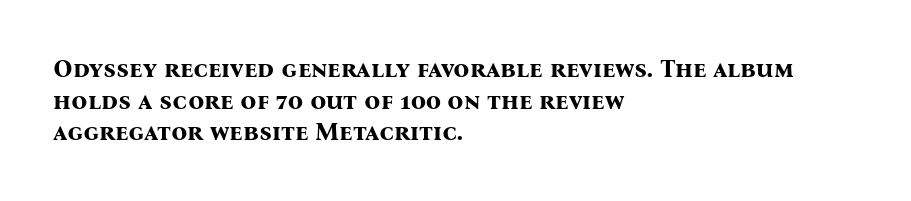
Short and long lines alike share a common starting point at left. The vertical gap from one line to the next is medium. Does the lettering tilt? It doesn't — this is upright. Underline: absent. The tracking reads as untouched default to a designer's eye. Chunky letters — that's bold for sure.
